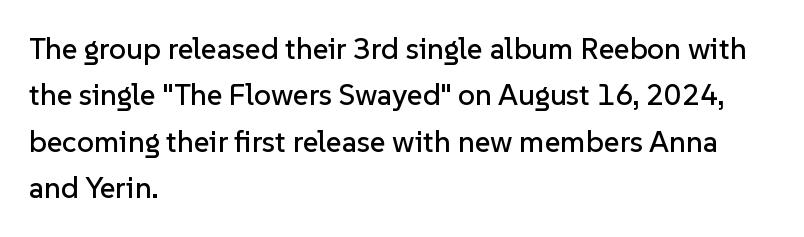
The image shows 30 px sans-serif type, upright; set left-aligned, normal line spacing (1.55x), normal letter spacing, not underlined; low stroke contrast and a medium x-height.
